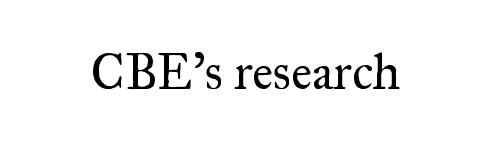
{"serif": "yes", "italic": "no", "bold": "no", "weight": "regular", "width": "normal", "stroke_contrast": "medium", "x_height": "small", "monospaced": "no", "underline": "no", "letter_spacing": "normal", "letter_spacing_em": 0.0, "glyph_px": 50}
